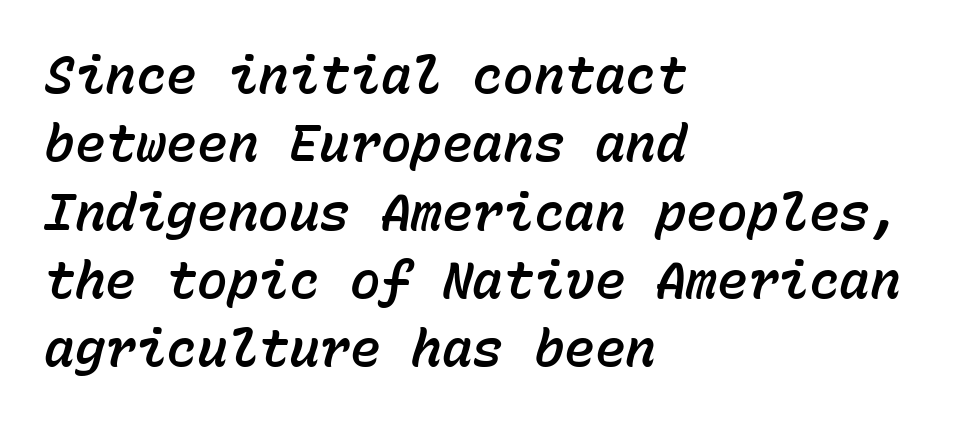
{"italic": "yes", "lean": "right", "slant_degrees": 15, "width": "normal", "stroke_contrast": "low", "x_height": "medium", "monospaced": "yes", "underline": "no", "align": "left", "line_spacing": "normal", "line_spacing_ratio": 1.34, "letter_spacing": "normal", "letter_spacing_em": 0.0, "glyph_px": 51}
